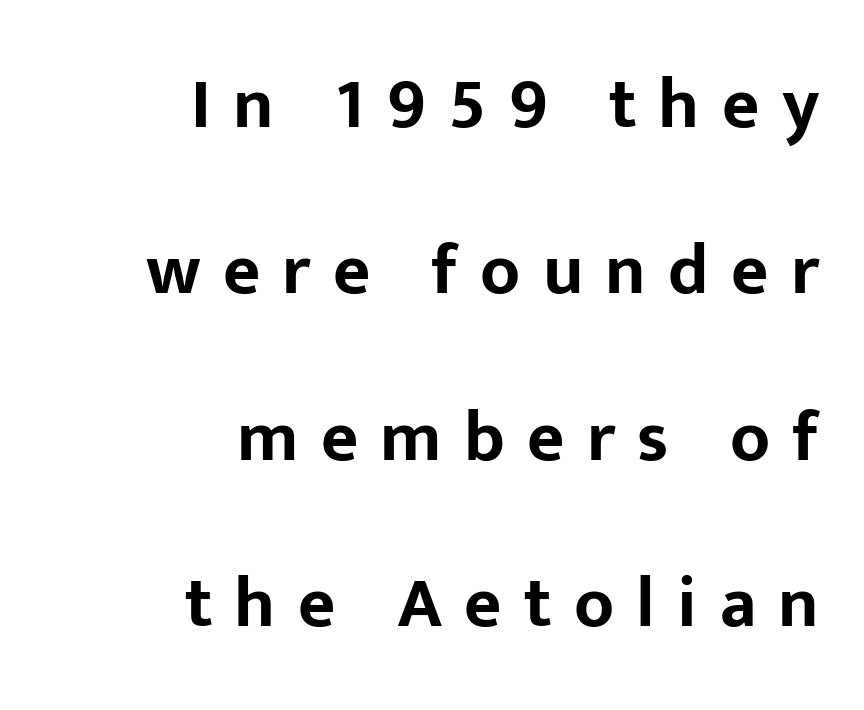
Rendered with straight, roman letterforms. Does the copy run flush right? Yes — the right margin is perfectly even. Interline gaps are noticeably wide in this sample. Students, note that the glyphs here are deliberately spaced far apart. Regarding serifs, this sample does without them. Only glyphs here, with clear space below each row.
